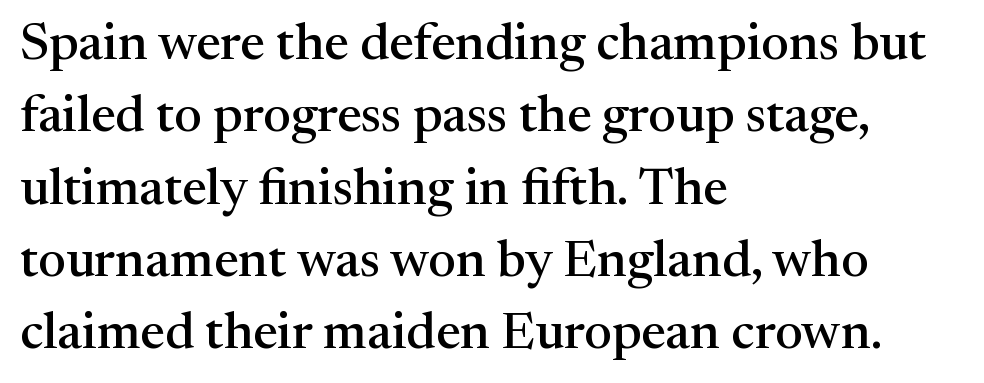
Q: Is the text italic (slanted)? A: No, it is upright.
Q: Is the typeface a serif or a sans-serif typeface? A: Serif.
Q: Is the text underlined? A: No.
Q: How is the paragraph aligned? A: Left-aligned.
Q: Is the spacing between letters normal or unusually wide? A: Normal.
Q: Is the spacing between lines tight, normal or loose? A: Normal.
Q: Width (condensed, normal, or wide)? A: Normal.
Q: Stroke contrast? A: Medium.
Q: x-height? A: Medium.
Q: Monospaced? A: No.
